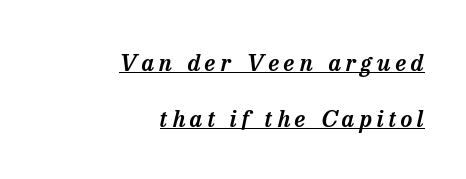
The image shows 23 px text type, italic (leaning right); set right-aligned, loose line spacing (2.43x), unusually wide letter spacing (+0.21 em), underlined.
